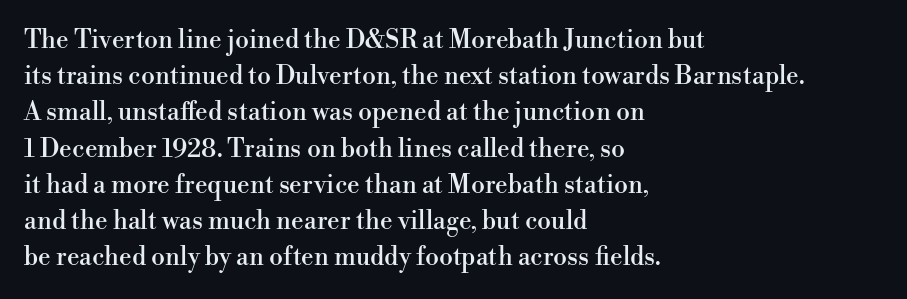
The image shows 25 px text type, upright; set left-aligned, normal line spacing (1.45x), normal letter spacing, not underlined.
